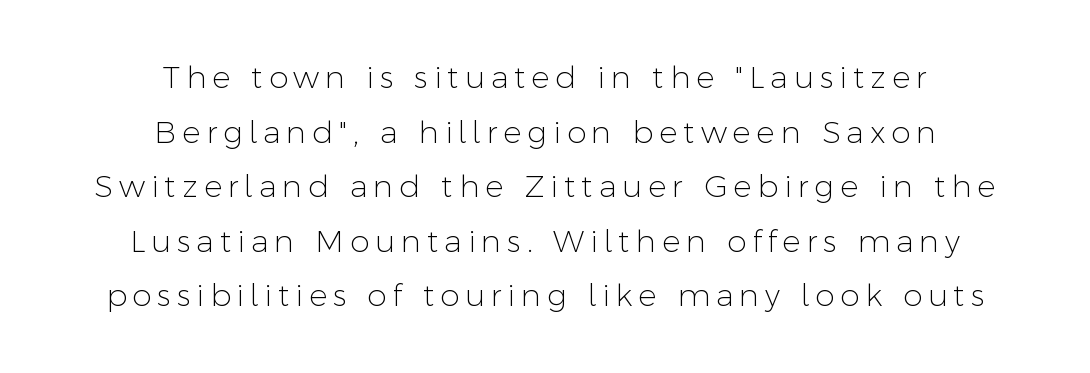
Q: Is the text bold? A: No.
Q: Is the text italic (slanted)? A: No, it is upright.
Q: Is the typeface a serif or a sans-serif typeface? A: Sans-serif.
Q: Is the text underlined? A: No.
Q: How is the paragraph aligned? A: Centered.
Q: Width (condensed, normal, or wide)? A: Normal.
Q: Stroke contrast? A: Low.
Q: x-height? A: Medium.
Q: Monospaced? A: No.
